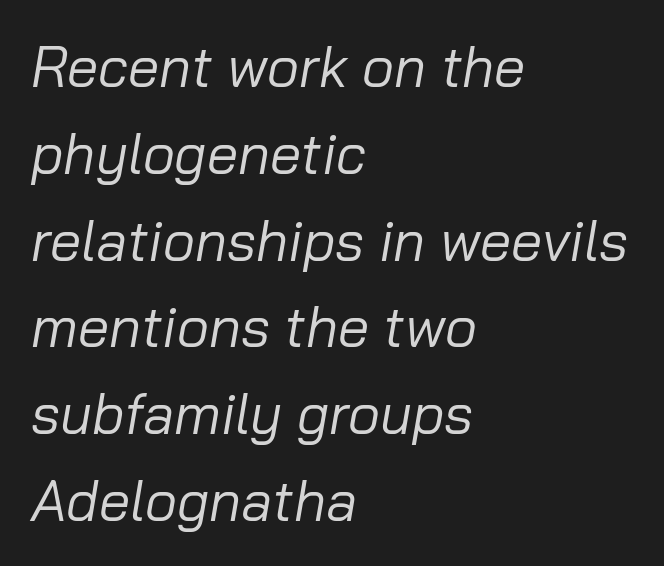
Left-aligned paragraph, ragged on the right. The letters are slanted; this is an italic face. The line-height multiplier appears to be the usual default. Heft: none added — not bold. Only glyphs here, with clear space below each row. Glyph-to-glyph distance matches everyday printed text.
